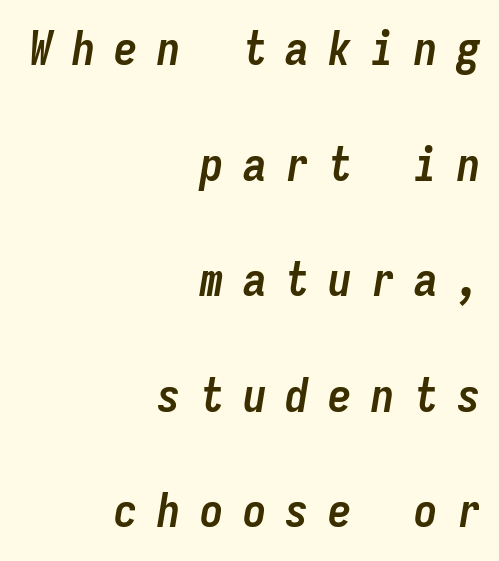
The image shows 47 px semibold, condensed type, italic (leaning right), monospaced; set right-aligned, loose line spacing (2.46x), unusually wide letter spacing (+0.41 em), not underlined; low stroke contrast and a medium x-height.
